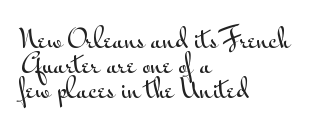
Q: Is the text underlined? A: No.
Q: How is the paragraph aligned? A: Left-aligned.
Q: Is the spacing between letters normal or unusually wide? A: Normal.
Q: Is the spacing between lines tight, normal or loose? A: Tight.
